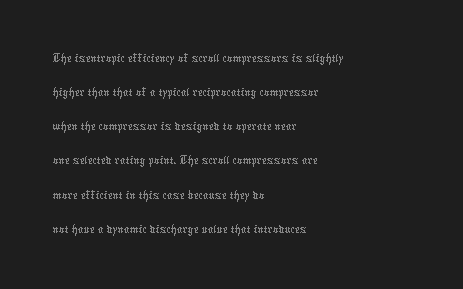
These lines are set flush left with a ragged right edge. Ordinary non-slanted type is in use. Varying glyph widths throughout — classic text-font behaviour. You could call the tracking neutral — neither tight nor loose. Unbolded letterforms with no extra heft. Honestly, there is no underline to notice here at all.
